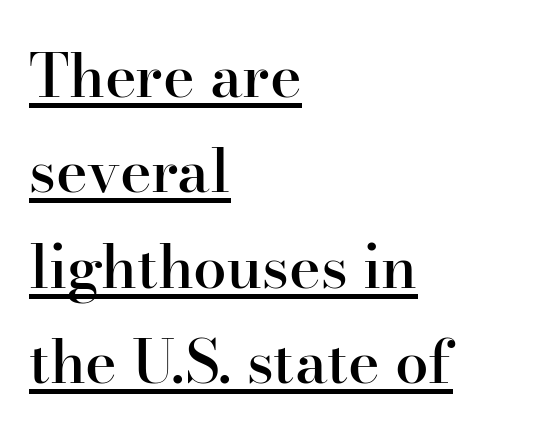
Q: Is the text bold? A: Semi-bold.
Q: Is the text italic (slanted)? A: No, it is upright.
Q: Is the typeface a serif or a sans-serif typeface? A: Serif.
Q: Is the text underlined? A: Yes.
Q: How is the paragraph aligned? A: Left-aligned.
Q: Is the spacing between letters normal or unusually wide? A: Normal.
Q: Is the spacing between lines tight, normal or loose? A: Normal.
Q: Width (condensed, normal, or wide)? A: Normal.
Q: Stroke contrast? A: High.
Q: x-height? A: Small.
Q: Monospaced? A: No.
